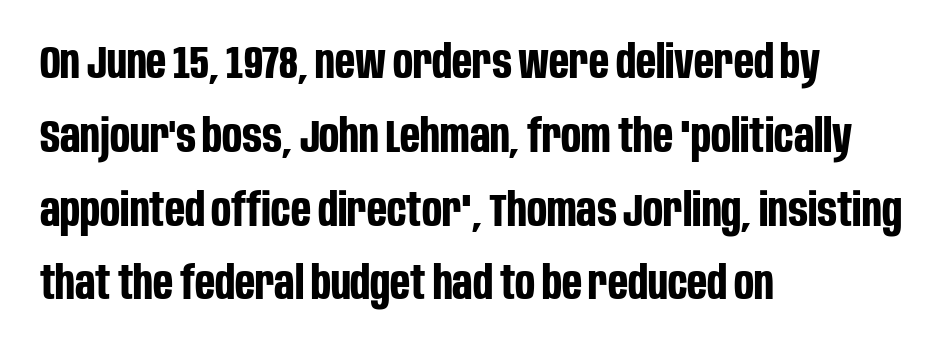
Q: Is the text bold? A: Yes.
Q: Is the text italic (slanted)? A: No, it is upright.
Q: Is the typeface a serif or a sans-serif typeface? A: Sans-serif.
Q: Is the text underlined? A: No.
Q: How is the paragraph aligned? A: Left-aligned.
Q: Is the spacing between letters normal or unusually wide? A: Normal.
Q: Is the spacing between lines tight, normal or loose? A: Normal.
Q: Width (condensed, normal, or wide)? A: Condensed.
Q: Stroke contrast? A: Low.
Q: x-height? A: Large.
Q: Monospaced? A: No.
